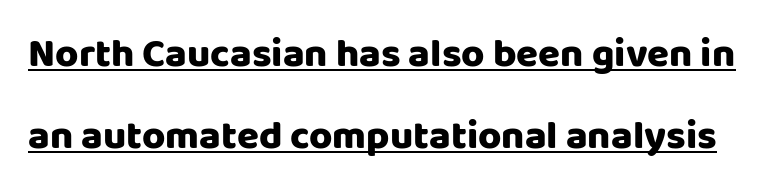
In terms of posture, this sample is upright. Looks like regular typesetting: each glyph gets only the width it needs. You can tell from the bare stems that sans-serif type was used. Airy leading.
